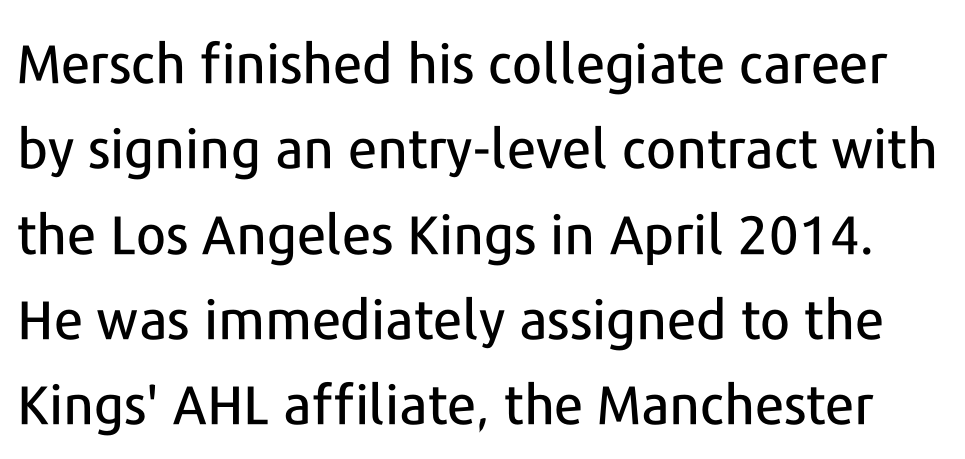
{"serif": "no", "italic": "no", "width": "normal", "stroke_contrast": "low", "x_height": "medium", "monospaced": "no", "underline": "no", "line_spacing": "normal", "line_spacing_ratio": 1.58, "letter_spacing": "normal", "letter_spacing_em": 0.0, "glyph_px": 54}
